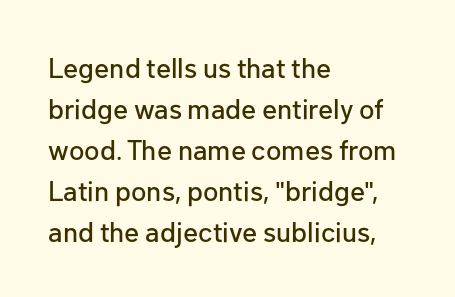
Q: Is the text italic (slanted)? A: No, it is upright.
Q: Is the typeface a serif or a sans-serif typeface? A: Sans-serif.
Q: Is the text underlined? A: No.
Q: How is the paragraph aligned? A: Left-aligned.
Q: Is the spacing between letters normal or unusually wide? A: Normal.
Q: Is the spacing between lines tight, normal or loose? A: Normal.
Q: Width (condensed, normal, or wide)? A: Normal.
Q: Stroke contrast? A: Low.
Q: x-height? A: Medium.
Q: Monospaced? A: No.
